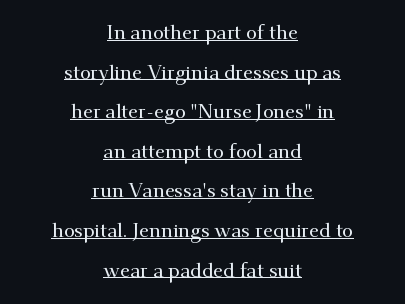
The image shows 20 px text type, upright; set centered, loose line spacing (1.98x), normal letter spacing, underlined.
